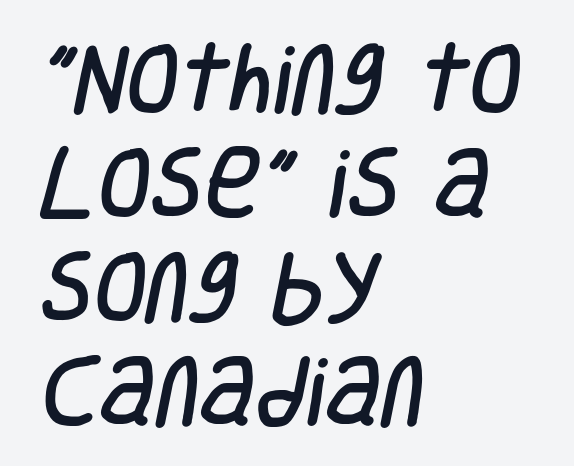
{"serif": "no", "width": "condensed", "stroke_contrast": "low", "x_height": "large", "monospaced": "no", "underline": "no", "align": "left", "line_spacing": "normal", "line_spacing_ratio": 1.35, "letter_spacing": "normal", "letter_spacing_em": 0.0, "glyph_px": 77}
